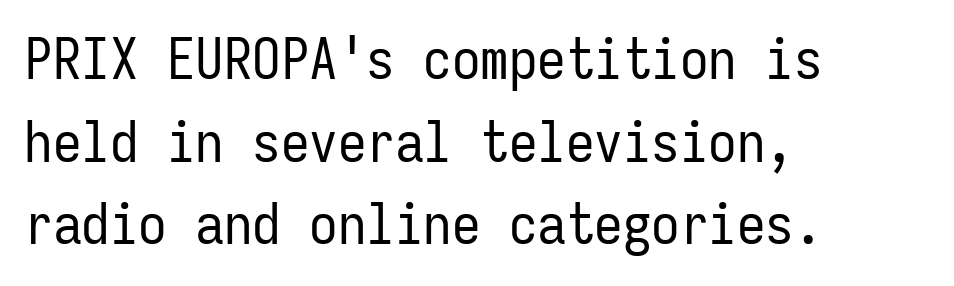
Weight: not bold — regular or lighter. Honestly, the row spacing looks completely unremarkable. Does the lettering tilt? It doesn't — this is upright. Is the letter spacing exaggerated? No — it looks like the ordinary default.
